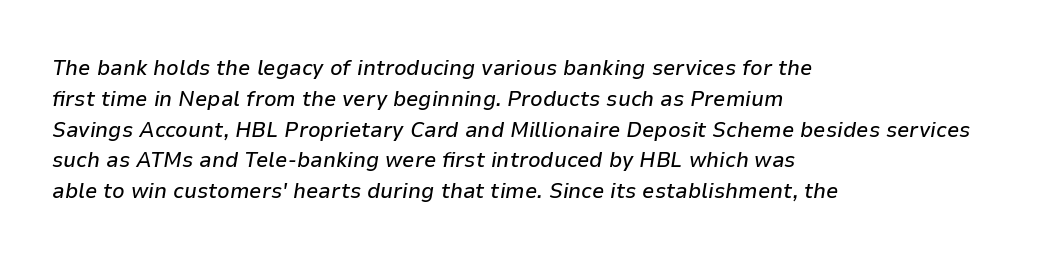
The image shows 22 px text type, italic (leaning right); set left-aligned, normal line spacing (1.4x), normal letter spacing, not underlined.
